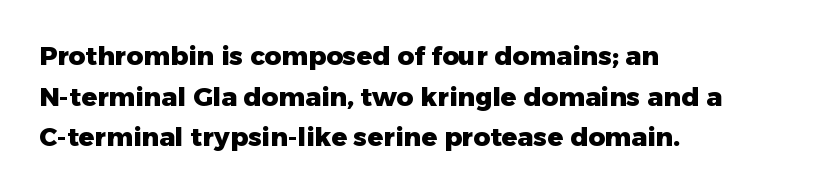
Students, note that the glyphs here touch the page at normal intervals. Lines of text with bare space underneath. Short and long lines alike share a common starting point at left. The font's upright variant was chosen for this text.
